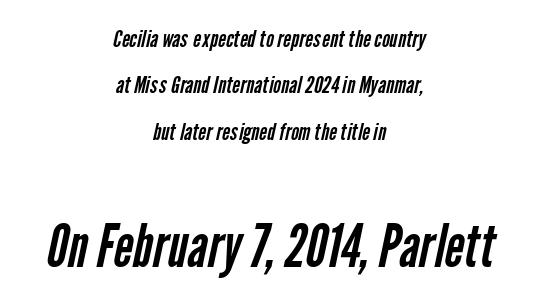
Q: Is the text bold? A: No.
Q: Is the typeface a serif or a sans-serif typeface? A: Sans-serif.
Q: Is the text underlined? A: No.
Q: How is the paragraph aligned? A: Centered.
Q: Is the spacing between letters normal or unusually wide? A: Normal.
Q: Is the spacing between lines tight, normal or loose? A: Loose.
Q: Which block of text is set in a larger size, the first (top) or the second (bottom)? A: The second (bottom) one.
Q: Width (condensed, normal, or wide)? A: Condensed.
Q: Stroke contrast? A: Low.
Q: x-height? A: Medium.
Q: Monospaced? A: No.
